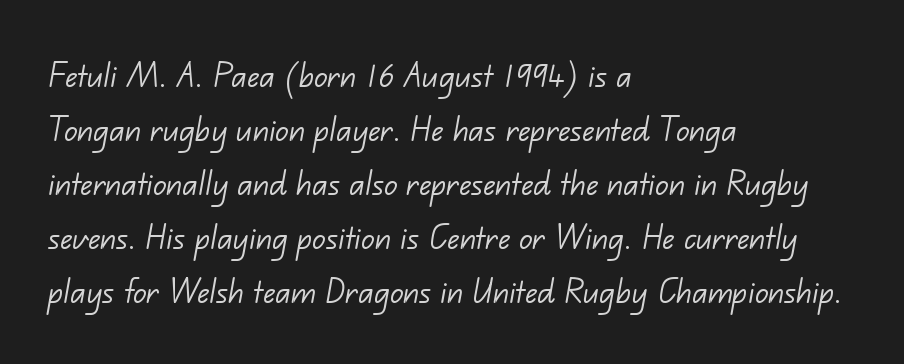
Q: Is the text bold? A: No.
Q: Is the typeface a serif or a sans-serif typeface? A: Sans-serif.
Q: Is the text underlined? A: No.
Q: How is the paragraph aligned? A: Left-aligned.
Q: Is the spacing between letters normal or unusually wide? A: Normal.
Q: Is the spacing between lines tight, normal or loose? A: Normal.
Q: Width (condensed, normal, or wide)? A: Normal.
Q: Stroke contrast? A: Low.
Q: x-height? A: Small.
Q: Monospaced? A: No.
